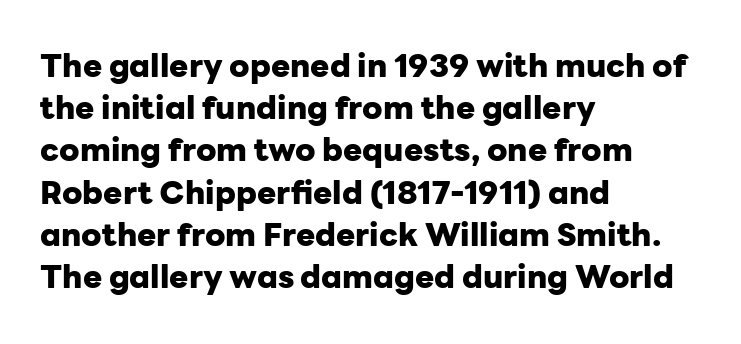
The image shows 32 px heavy sans-serif type, upright; set left-aligned, normal line spacing (1.32x), normal letter spacing, not underlined; low stroke contrast and a medium x-height.
